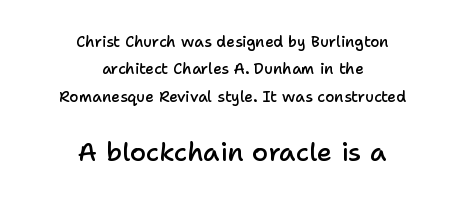
Typeset on center — no edge is straight. A roman cut, with each character standing at attention. Nobody drew a line under any word here. The face used here is rendered with its standard letterfit. The strokes are fattened partway — semibold, not bold. Character size in the trailing block exceeds that of the leading block.
